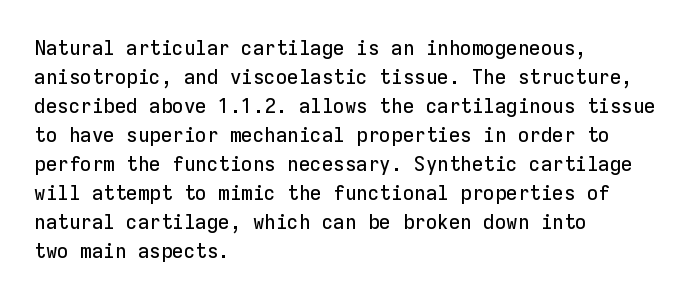
Q: Is the text italic (slanted)? A: No, it is upright.
Q: Is the text underlined? A: No.
Q: How is the paragraph aligned? A: Left-aligned.
Q: Is the spacing between letters normal or unusually wide? A: Normal.
Q: Is the spacing between lines tight, normal or loose? A: Normal.
